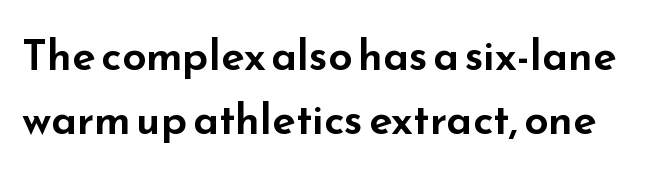
The image shows 43 px wide sans-serif type, upright; set normal line spacing (1.48x), normal letter spacing, not underlined; low stroke contrast and a small x-height.
